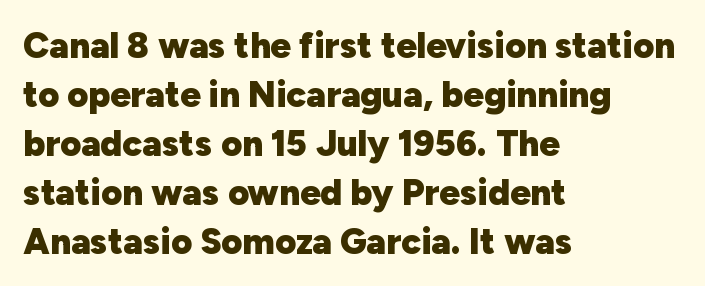
Q: Is the text bold? A: Yes.
Q: Is the text italic (slanted)? A: No, it is upright.
Q: Is the typeface a serif or a sans-serif typeface? A: Sans-serif.
Q: Is the text underlined? A: No.
Q: How is the paragraph aligned? A: Left-aligned.
Q: Is the spacing between letters normal or unusually wide? A: Normal.
Q: Is the spacing between lines tight, normal or loose? A: Normal.
Q: Width (condensed, normal, or wide)? A: Normal.
Q: Stroke contrast? A: Low.
Q: x-height? A: Medium.
Q: Monospaced? A: No.
